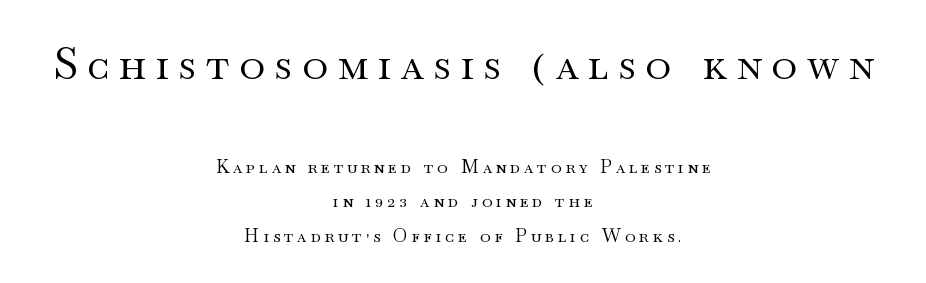
You could not count columns in this text — the font is proportionally spaced. Summary of vertical rhythm: relaxed, with wide interline spacing. Letterform terminals end in serifs throughout the passage. A centered setting, common on invitations and titles, is used for this passage. The face looks like a standard text weight, possibly lighter. The emphasis by scale lands on block number one, above.
